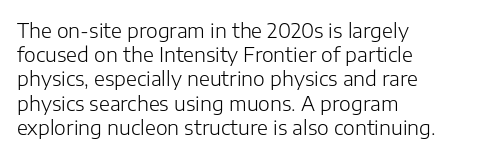
Q: Is the text bold? A: No.
Q: Is the text italic (slanted)? A: No, it is upright.
Q: Is the text underlined? A: No.
Q: How is the paragraph aligned? A: Left-aligned.
Q: Is the spacing between letters normal or unusually wide? A: Normal.
